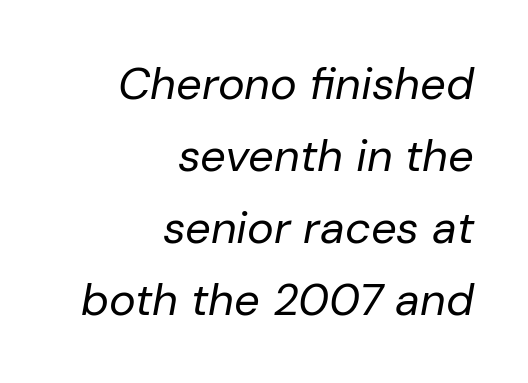
The image shows 45 px regular-weight type, italic (leaning right); set right-aligned, normal line spacing (1.6x), normal letter spacing, not underlined; low stroke contrast and a medium x-height.
